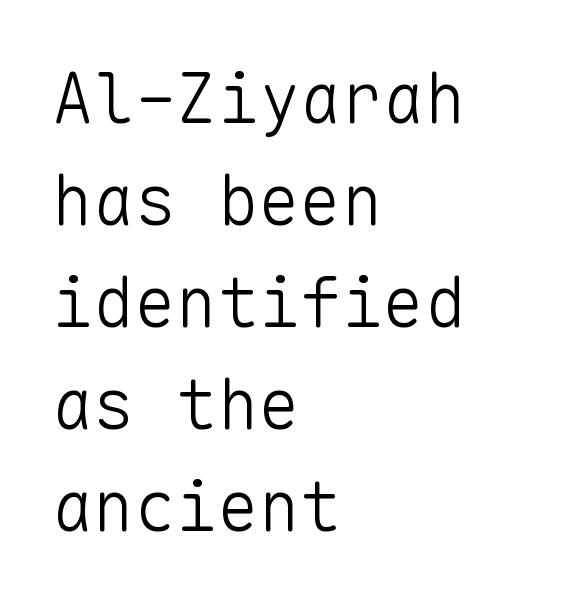
{"serif": "no", "italic": "no", "bold": "no", "weight": "light", "width": "normal", "stroke_contrast": "low", "x_height": "medium", "monospaced": "yes", "underline": "no", "align": "left", "line_spacing": "normal", "line_spacing_ratio": 1.48, "letter_spacing": "normal", "letter_spacing_em": 0.0, "glyph_px": 69}
